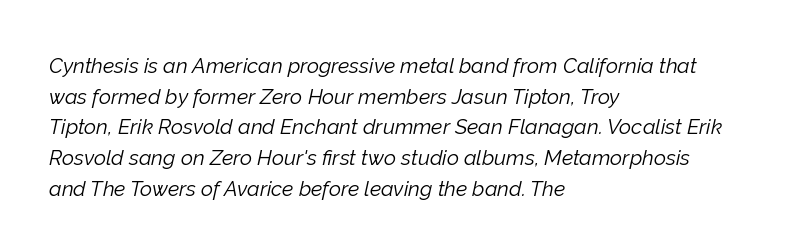
The image shows 21 px text type, italic (leaning right); set left-aligned, normal line spacing (1.46x), normal letter spacing, not underlined.
